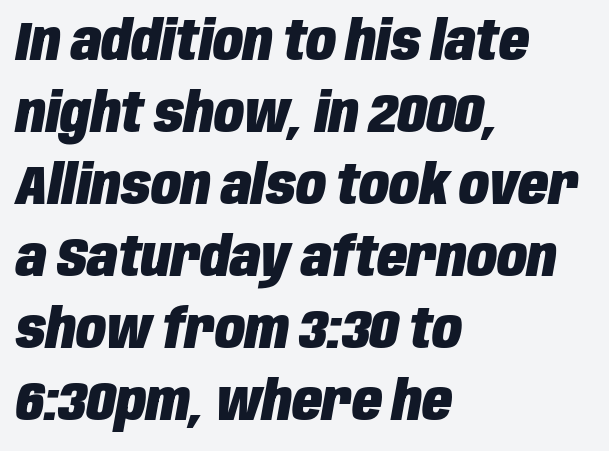
The space beneath each line is pristine and unruled. Students, this is bold: see how much ink each stroke carries. Standard letterfit; no display-style spreading of the glyphs. Notice how the stems are inclined rather than vertical — that's the hallmark of italics. Interline gaps are of average width in this sample. Is the block centered? No — it sits flush against the left margin.
